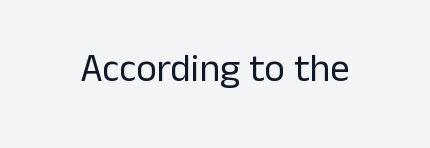
A typesetter would mark this as roman, not italic. The glyphs are unaccompanied by any horizontal stroke below them. The weight tops out at a normal text grade. Here the glyphs are tracked normally, forming tight word shapes. Letterform terminals end flat and unadorned throughout the passage.
